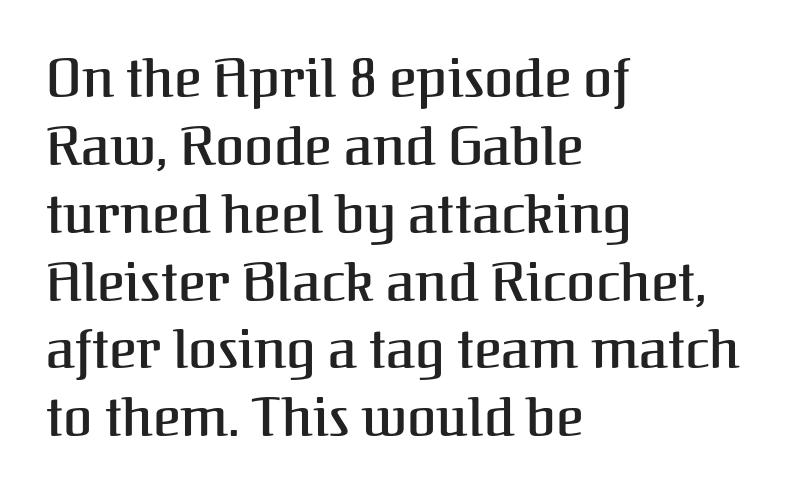
The image shows 53 px serif type, upright; set left-aligned, normal line spacing (1.28x), normal letter spacing, not underlined; medium stroke contrast and a medium x-height.
